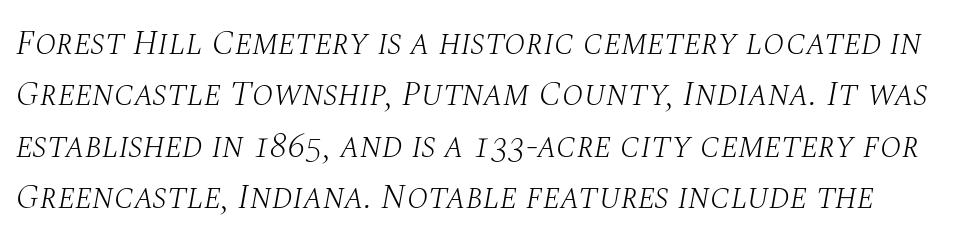
Q: Is the text bold? A: No.
Q: Is the text italic (slanted)? A: Yes, it leans right by about 10 degrees.
Q: Is the typeface a serif or a sans-serif typeface? A: Serif.
Q: Is the text underlined? A: No.
Q: Is the spacing between letters normal or unusually wide? A: Normal.
Q: Is the spacing between lines tight, normal or loose? A: Normal.
Q: Width (condensed, normal, or wide)? A: Normal.
Q: Stroke contrast? A: Medium.
Q: x-height? A: Large.
Q: Monospaced? A: No.
